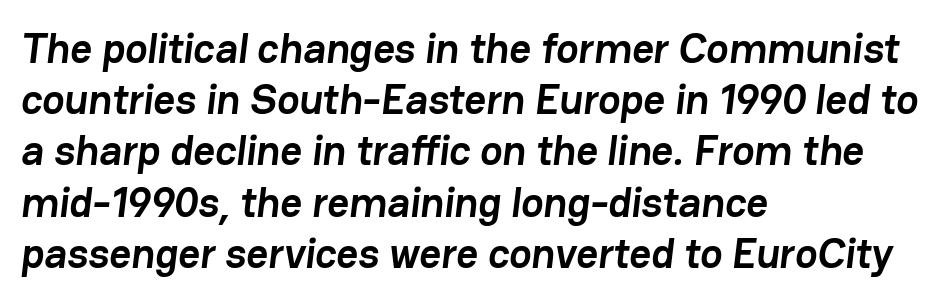
Q: Is the text bold? A: Yes.
Q: Is the typeface a serif or a sans-serif typeface? A: Sans-serif.
Q: Is the text underlined? A: No.
Q: How is the paragraph aligned? A: Left-aligned.
Q: Is the spacing between letters normal or unusually wide? A: Normal.
Q: Width (condensed, normal, or wide)? A: Normal.
Q: Stroke contrast? A: Low.
Q: x-height? A: Medium.
Q: Monospaced? A: No.
